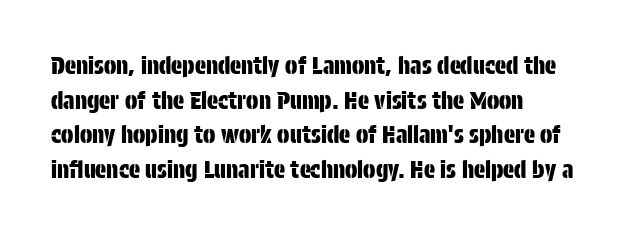
Students, observe: this is what conventionally led text looks like. Has an underline been added? It has not. Words appear dense and cohesive because spacing is normal. If you drew a ruler down the left edge, every line would touch it.
